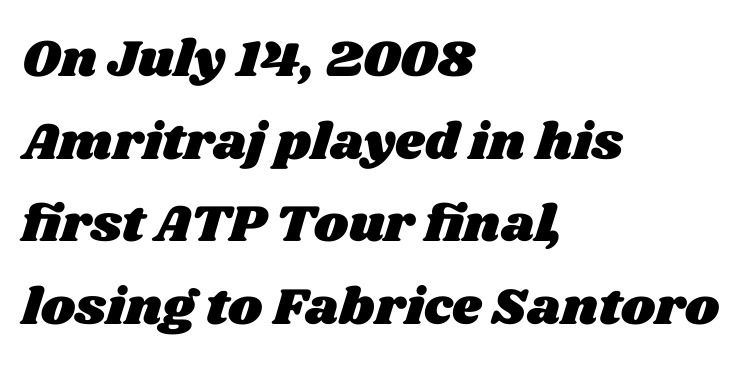
Q: Is the text underlined? A: No.
Q: How is the paragraph aligned? A: Left-aligned.
Q: Is the spacing between letters normal or unusually wide? A: Normal.
Q: Is the spacing between lines tight, normal or loose? A: Normal.
Q: Width (condensed, normal, or wide)? A: Wide.
Q: Stroke contrast? A: Medium.
Q: x-height? A: Large.
Q: Monospaced? A: No.
